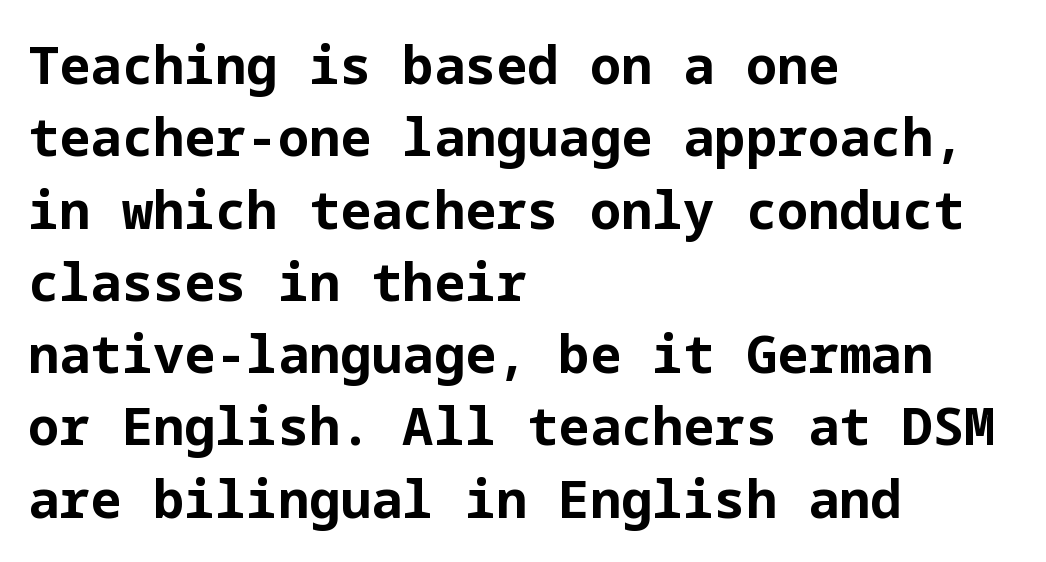
Q: Is the text bold? A: Yes.
Q: Is the text italic (slanted)? A: No, it is upright.
Q: Is the typeface a serif or a sans-serif typeface? A: Sans-serif.
Q: Is the text underlined? A: No.
Q: How is the paragraph aligned? A: Left-aligned.
Q: Is the spacing between letters normal or unusually wide? A: Normal.
Q: Is the spacing between lines tight, normal or loose? A: Normal.
Q: Width (condensed, normal, or wide)? A: Normal.
Q: Stroke contrast? A: Low.
Q: x-height? A: Medium.
